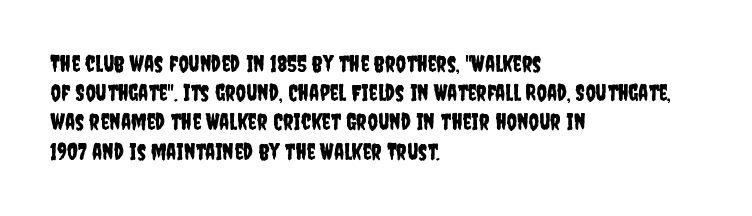
{"italic": "no", "underline": "no", "align": "left", "line_spacing": "normal", "line_spacing_ratio": 1.27, "letter_spacing": "normal", "letter_spacing_em": 0.0, "glyph_px": 23}
